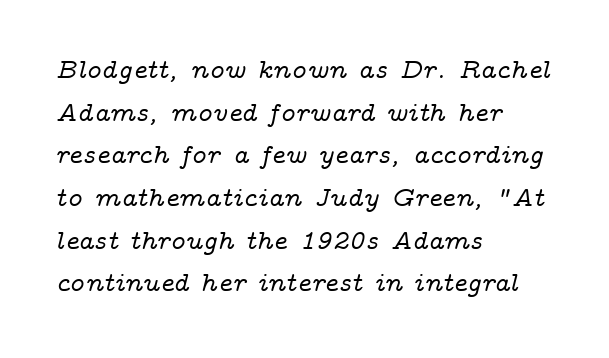
Q: Is the text italic (slanted)? A: Yes, it leans right by about 14 degrees.
Q: Is the text underlined? A: No.
Q: How is the paragraph aligned? A: Left-aligned.
Q: Is the spacing between letters normal or unusually wide? A: Normal.
Q: Is the spacing between lines tight, normal or loose? A: Normal.
